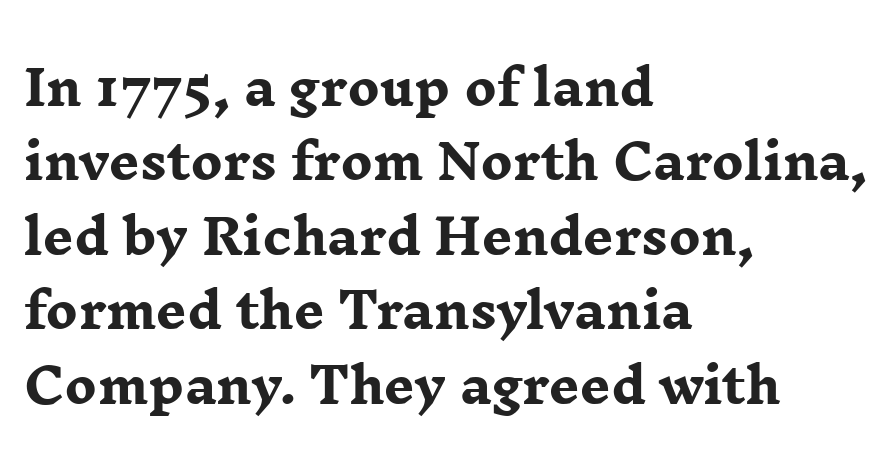
{"serif": "yes", "italic": "no", "bold": "yes", "weight": "heavy", "width": "wide", "stroke_contrast": "low", "x_height": "medium", "monospaced": "no", "underline": "no", "align": "left", "line_spacing": "normal", "line_spacing_ratio": 1.55, "letter_spacing": "normal", "letter_spacing_em": 0.0, "glyph_px": 48}
